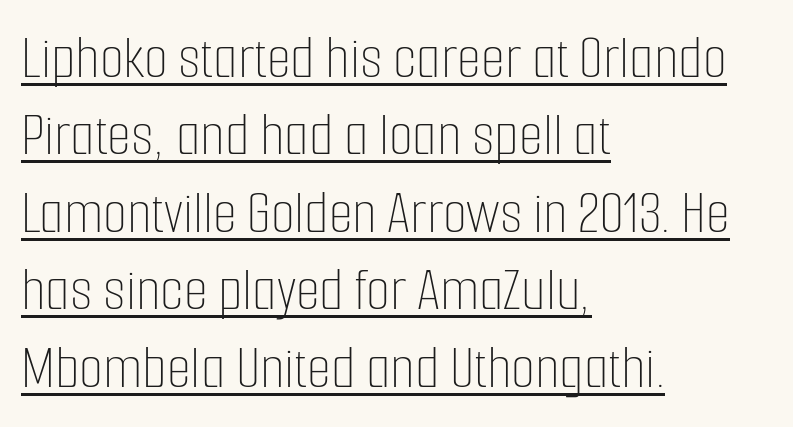
Notice how descenders clear the ascenders below comfortably — that's standard leading. Characters remain perfectly vertical along every line. Like a heading marked for emphasis, these lines bear an underscore. Weight: regular or lighter. Words appear dense and cohesive because spacing is normal.
